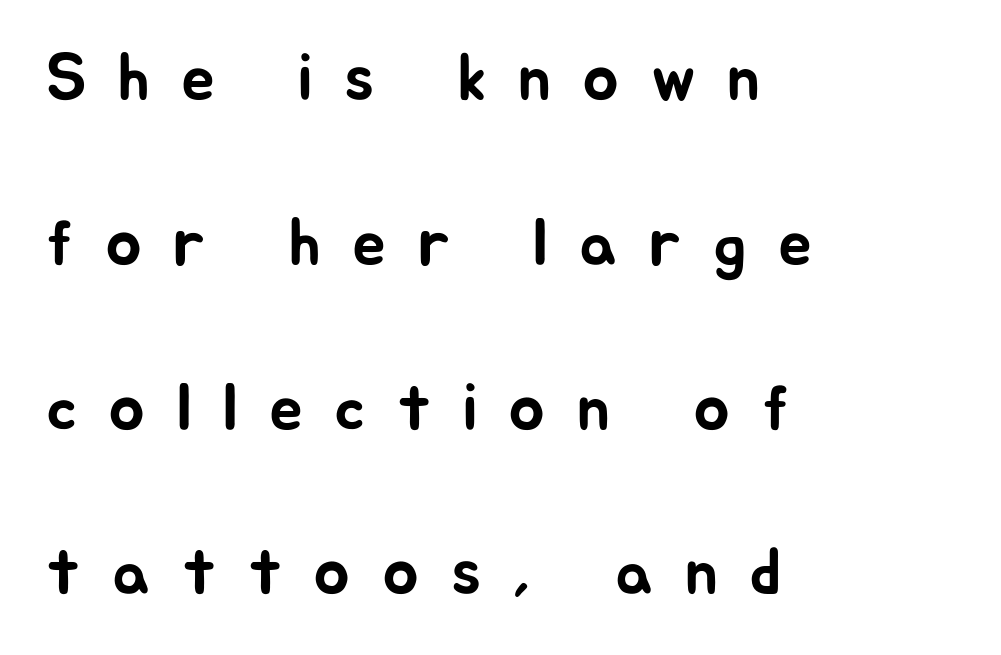
Each letter keeps its own natural width here, so spacing adapts to shape. The block of text is sparse from top to bottom, with ample space between rows. The baseline area is clear. Substantial extra tracking has been applied to these lines.
